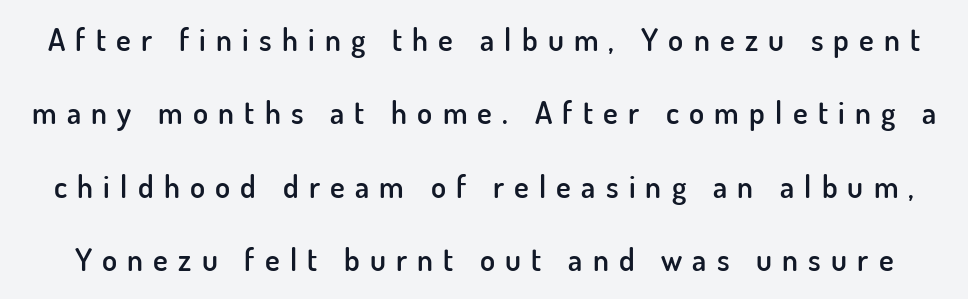
These lines are composed in type without serifs. Does the weight exceed regular? Yes, but only to semibold. Someone cranked the tracking dial way up on this one. Here the designer chose a conventional face with non-uniform glyph widths.
